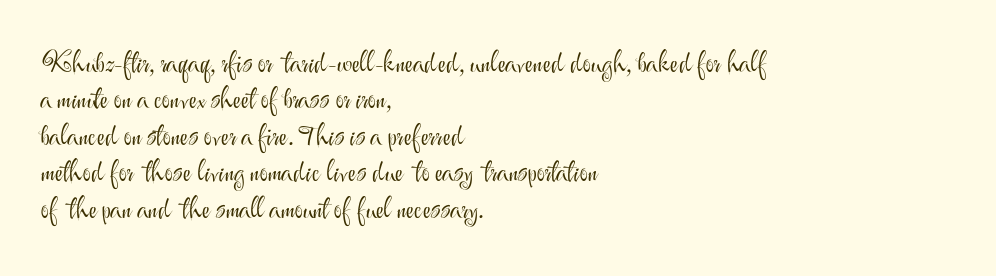
Q: Is the text bold? A: No.
Q: Is the typeface a serif or a sans-serif typeface? A: Sans-serif.
Q: Is the text underlined? A: No.
Q: How is the paragraph aligned? A: Left-aligned.
Q: Is the spacing between letters normal or unusually wide? A: Normal.
Q: Is the spacing between lines tight, normal or loose? A: Normal.
Q: Width (condensed, normal, or wide)? A: Normal.
Q: Stroke contrast? A: Medium.
Q: x-height? A: Small.
Q: Monospaced? A: No.
